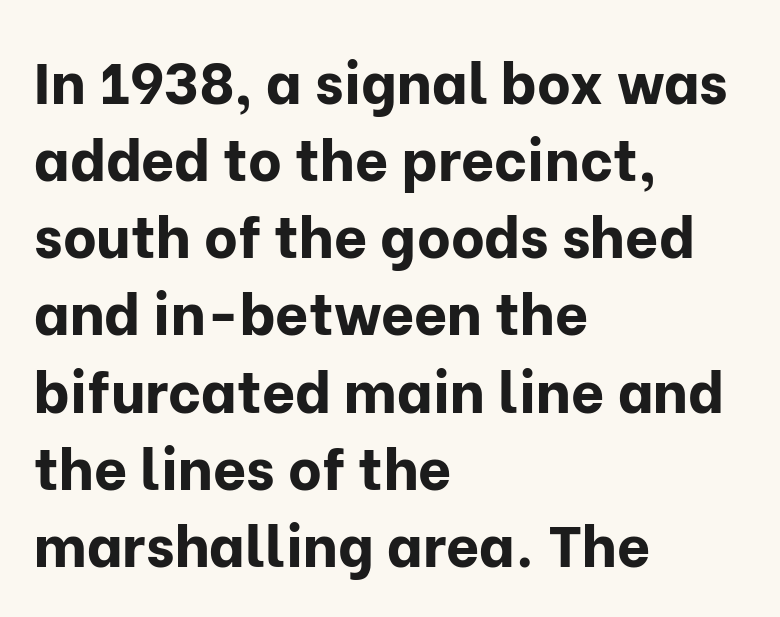
{"serif": "no", "italic": "no", "bold": "yes", "weight": "bold", "width": "normal", "stroke_contrast": "low", "x_height": "medium", "monospaced": "no", "underline": "no", "align": "left", "line_spacing": "normal", "line_spacing_ratio": 1.33, "letter_spacing": "normal", "letter_spacing_em": 0.0, "glyph_px": 58}
